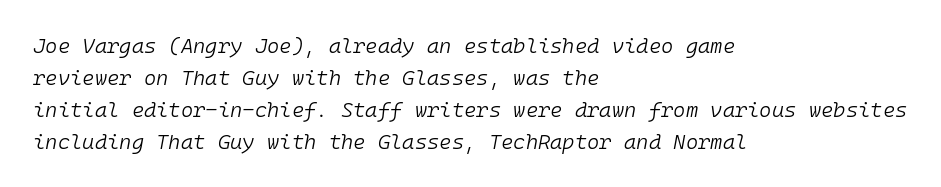
Honestly, the row spacing looks completely unremarkable. Only glyphs here, with clear space below each row. Glyph-to-glyph distance matches everyday printed text. The typography opts for an oblique posture over an upright one.
